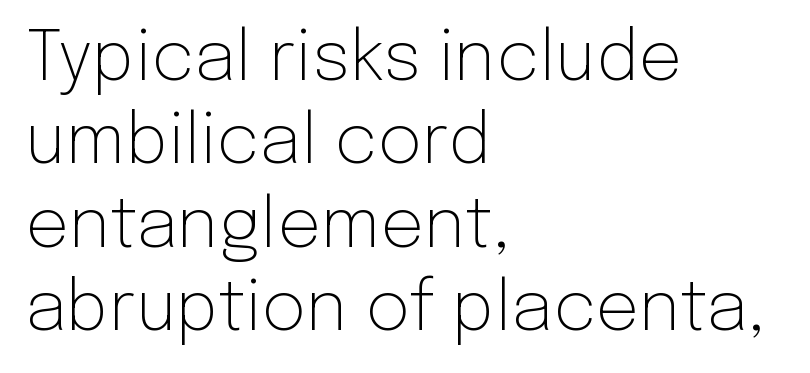
Q: Is the text bold? A: No.
Q: Is the text italic (slanted)? A: No, it is upright.
Q: Is the typeface a serif or a sans-serif typeface? A: Sans-serif.
Q: Is the text underlined? A: No.
Q: How is the paragraph aligned? A: Left-aligned.
Q: Is the spacing between letters normal or unusually wide? A: Normal.
Q: Width (condensed, normal, or wide)? A: Normal.
Q: Stroke contrast? A: Low.
Q: x-height? A: Medium.
Q: Monospaced? A: No.
